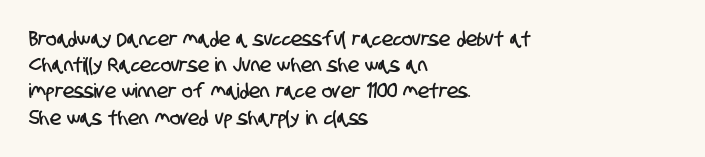
{"underline": "no", "align": "left", "line_spacing": "normal", "line_spacing_ratio": 1.31, "letter_spacing": "normal", "letter_spacing_em": 0.0, "glyph_px": 20}
